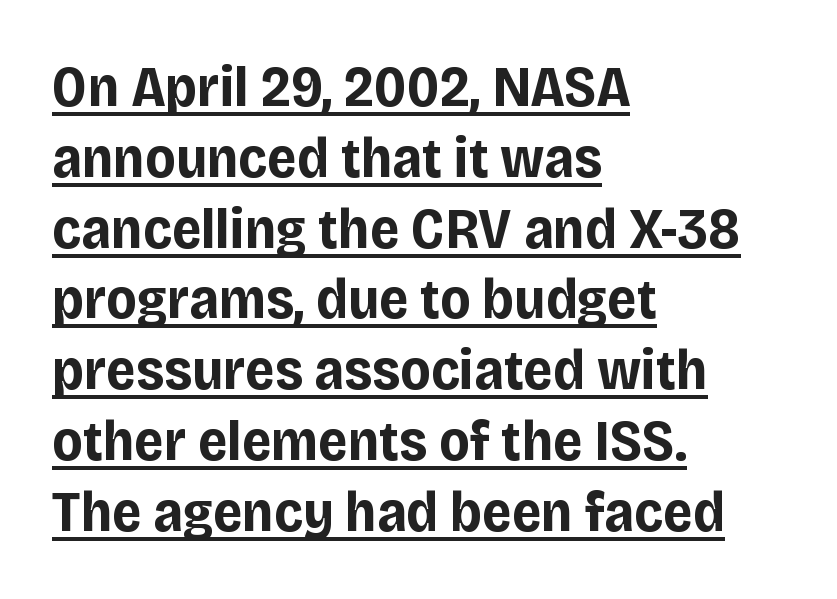
The image shows 58 px bold sans-serif type, upright; set left-aligned, line spacing 1.22x, normal letter spacing, underlined; low stroke contrast and a large x-height.
